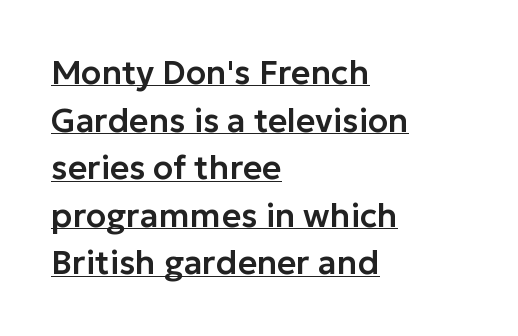
The letters advance in unequal steps, a hallmark of proportional type. These lines sit exactly where default settings would place them. The compositor pushed each line to the left boundary. Glance below the letters and you will spot a drawn line.
